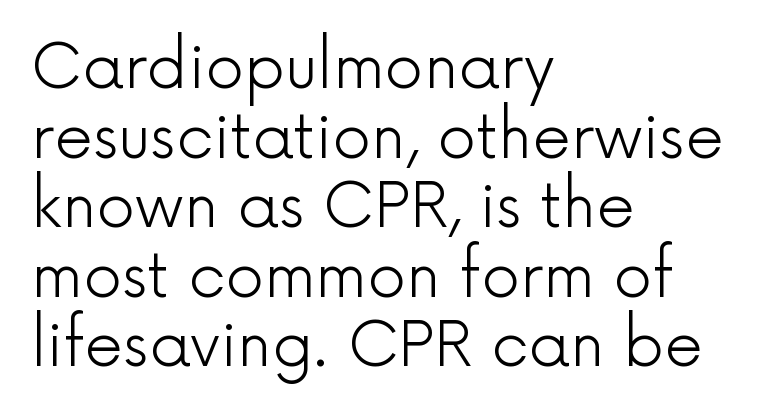
Q: Is the text bold? A: No.
Q: Is the text italic (slanted)? A: No, it is upright.
Q: Is the typeface a serif or a sans-serif typeface? A: Sans-serif.
Q: Is the text underlined? A: No.
Q: How is the paragraph aligned? A: Left-aligned.
Q: Is the spacing between letters normal or unusually wide? A: Normal.
Q: Is the spacing between lines tight, normal or loose? A: Tight.
Q: Width (condensed, normal, or wide)? A: Normal.
Q: x-height? A: Medium.
Q: Monospaced? A: No.
